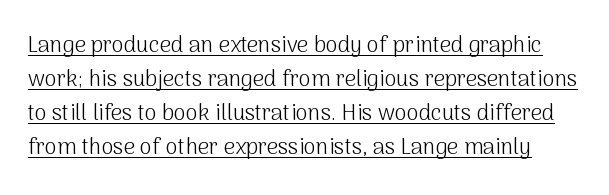
{"italic": "no", "bold": "no", "underline": "yes", "line_spacing": "normal", "line_spacing_ratio": 1.54, "letter_spacing": "normal", "letter_spacing_em": 0.0, "glyph_px": 22}
